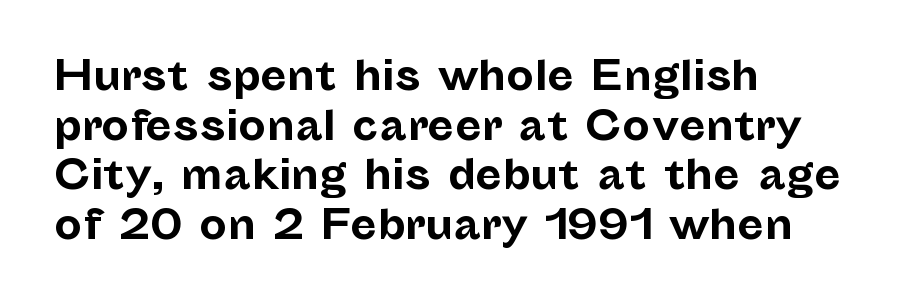
The image shows 39 px bold sans-serif type, upright; set left-aligned, normal line spacing (1.27x), normal letter spacing, not underlined; low stroke contrast and a medium x-height.
